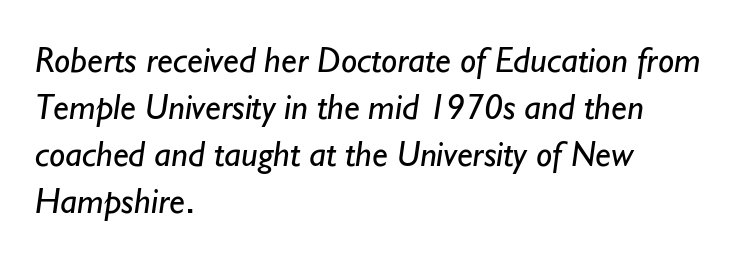
The image shows 36 px regular-weight sans-serif type; set left-aligned, normal line spacing (1.31x), normal letter spacing, not underlined; low stroke contrast and a small x-height.
